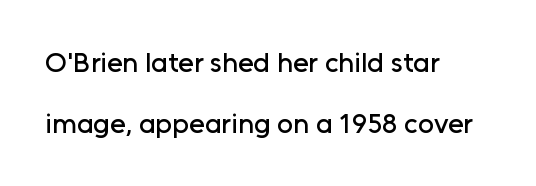
When letters stand straight like this, we call the style roman or upright. The text block is weighted toward the left margin, trailing off unevenly rightward. Plain, unruled lines of type. Tracking here is standard; glyphs follow each other at the usual distance.
